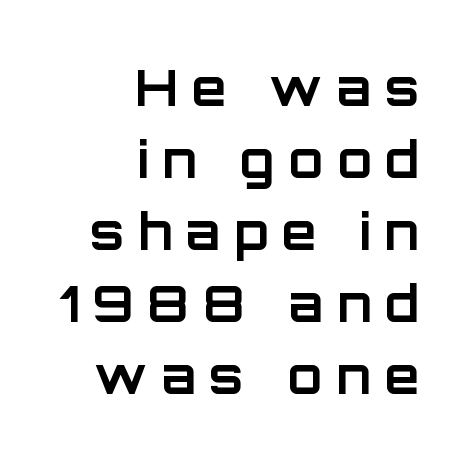
The image shows 50 px bold sans-serif type, upright; set right-aligned, normal line spacing (1.44x), unusually wide letter spacing (+0.28 em), not underlined; low stroke contrast and a large x-height.
